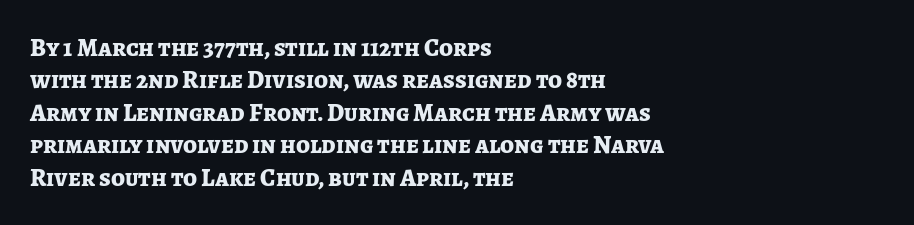
{"italic": "no", "bold": "yes", "underline": "no", "align": "left", "line_spacing": "normal", "line_spacing_ratio": 1.3, "letter_spacing": "normal", "letter_spacing_em": 0.0, "glyph_px": 25}
